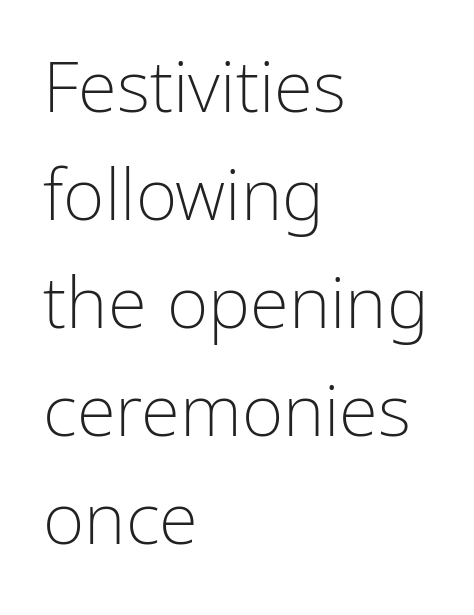
Q: Is the text bold? A: No.
Q: Is the text italic (slanted)? A: No, it is upright.
Q: Is the typeface a serif or a sans-serif typeface? A: Sans-serif.
Q: Is the text underlined? A: No.
Q: How is the paragraph aligned? A: Left-aligned.
Q: Is the spacing between letters normal or unusually wide? A: Normal.
Q: Is the spacing between lines tight, normal or loose? A: Normal.
Q: Width (condensed, normal, or wide)? A: Condensed.
Q: Stroke contrast? A: Low.
Q: x-height? A: Medium.
Q: Monospaced? A: No.
